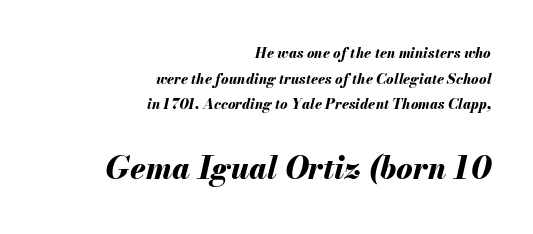
The image shows 31 px bold type, italic (leaning right); set right-aligned, line spacing 1.83x, normal letter spacing, not underlined; the second (bottom) block is 2.21x larger; medium stroke contrast and a small x-height.
